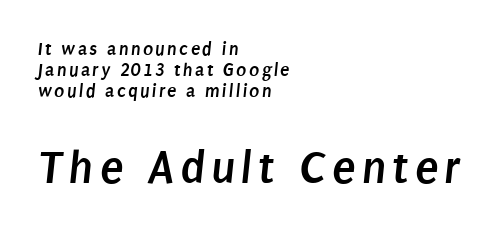
The image shows 48 px semibold, condensed sans-serif type; set left-aligned, tight line spacing (1.11x), not underlined; the second (bottom) block is 2.53x larger; low stroke contrast and a large x-height.
